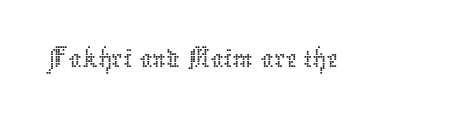
Is this a fixed-width face? No — the glyphs have proportional, varying widths. The baseline area is clear. Is the letter spacing exaggerated? No — it looks like the ordinary default. Summary of weight: not heavy and not bold. This is roman type, the default non-slanted kind.
